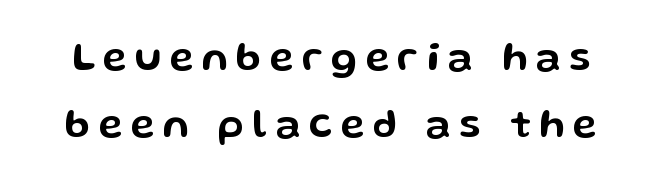
Q: Is the text italic (slanted)? A: No, it is upright.
Q: Is the typeface a serif or a sans-serif typeface? A: Sans-serif.
Q: Is the text underlined? A: No.
Q: Is the spacing between letters normal or unusually wide? A: Unusually wide.
Q: Is the spacing between lines tight, normal or loose? A: Normal.
Q: Width (condensed, normal, or wide)? A: Wide.
Q: Stroke contrast? A: Low.
Q: x-height? A: Medium.
Q: Monospaced? A: No.
